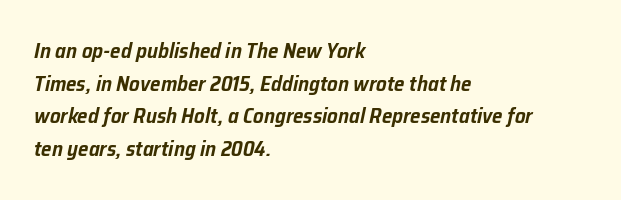
{"italic": "yes", "lean": "right", "slant_degrees": 12, "underline": "no", "align": "left", "line_spacing": "normal", "line_spacing_ratio": 1.55, "letter_spacing": "normal", "letter_spacing_em": 0.0, "glyph_px": 21}
